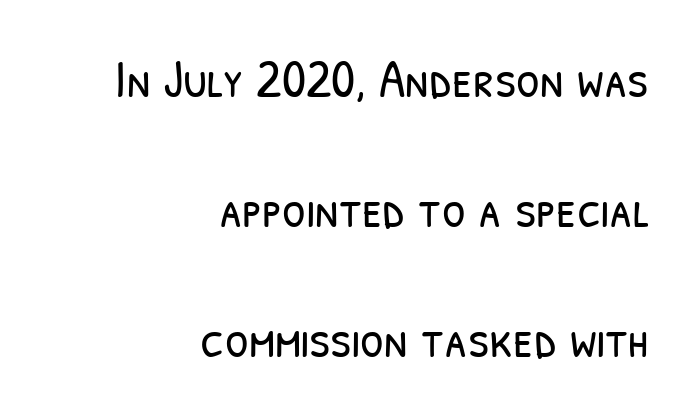
The image shows 54 px light, condensed sans-serif type; set right-aligned, loose line spacing (2.41x), normal letter spacing, not underlined; low stroke contrast and a medium x-height.
